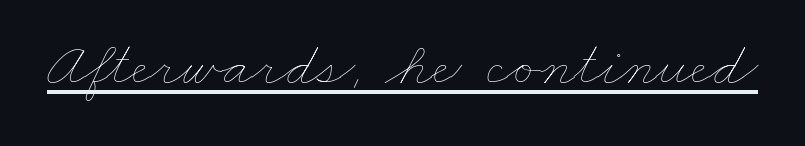
Character widths vary here, with narrow letters taking less room than wide ones. The words here are underlined. The horizontal fit of the characters is conventional and even. Weight: not bold — regular or lighter.
